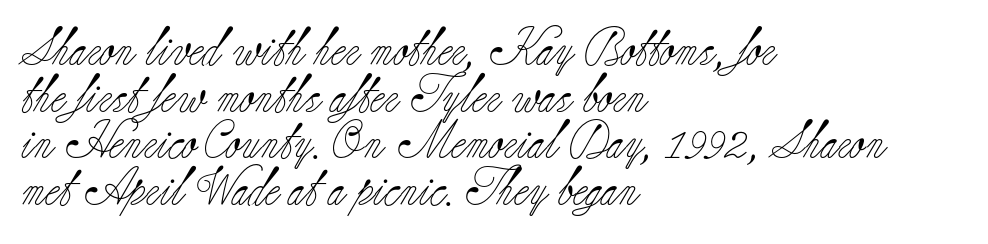
Q: Is the text bold? A: No.
Q: Is the text italic (slanted)? A: Yes.
Q: Is the typeface a serif or a sans-serif typeface? A: Serif.
Q: Is the text underlined? A: No.
Q: How is the paragraph aligned? A: Left-aligned.
Q: Is the spacing between letters normal or unusually wide? A: Normal.
Q: Width (condensed, normal, or wide)? A: Normal.
Q: Stroke contrast? A: Low.
Q: x-height? A: Small.
Q: Monospaced? A: No.
